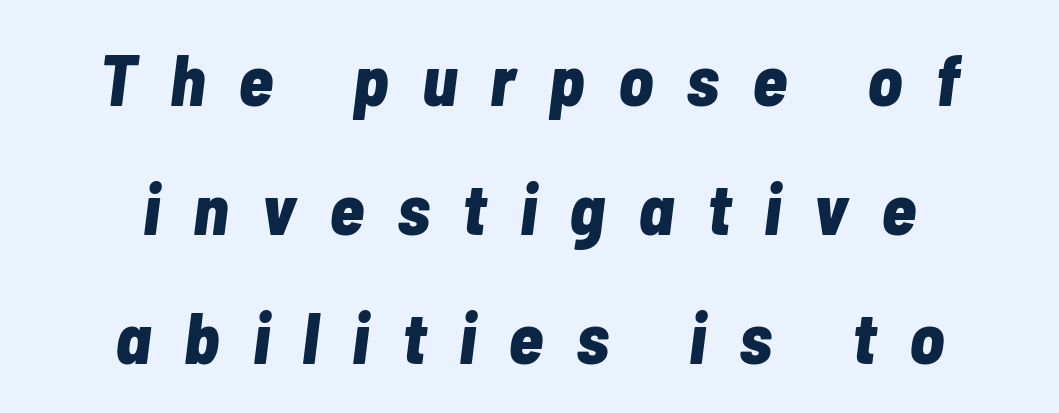
Notice how the stems are inclined rather than vertical — that's the hallmark of italics. These lines are rendered in a variable-pitch font. Horizontally, the lines are justified to the midpoint only. The baseline area is clear. You'd pick this weight for a headline — it's a proper bold.
